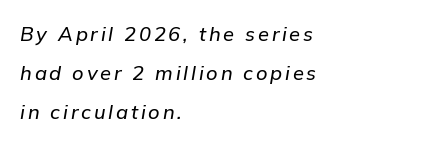
The whole block is typeset with a tilt. Decoration check: the copy has no underline. Notice how the passage keeps a crisp vertical edge on the left only. Is there much room between lines? Yes — plenty of vertical air separates them.
